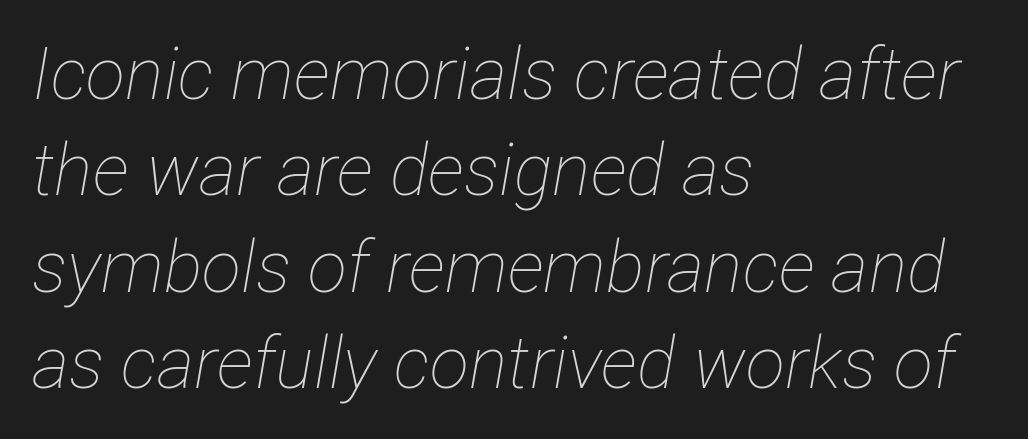
{"italic": "yes", "lean": "right", "slant_degrees": 12, "bold": "no", "weight": "thin", "width": "condensed", "stroke_contrast": "low", "x_height": "medium", "monospaced": "no", "underline": "no", "align": "left", "line_spacing": "normal", "line_spacing_ratio": 1.34, "letter_spacing": "normal", "letter_spacing_em": 0.0, "glyph_px": 72}
